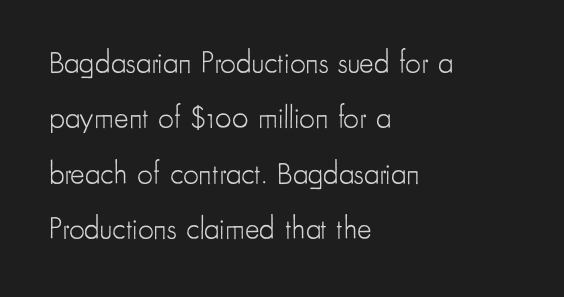
Q: Is the text bold? A: No.
Q: Is the text italic (slanted)? A: No, it is upright.
Q: Is the typeface a serif or a sans-serif typeface? A: Sans-serif.
Q: Is the text underlined? A: No.
Q: How is the paragraph aligned? A: Left-aligned.
Q: Is the spacing between letters normal or unusually wide? A: Normal.
Q: Width (condensed, normal, or wide)? A: Condensed.
Q: Stroke contrast? A: Low.
Q: x-height? A: Small.
Q: Monospaced? A: No.
